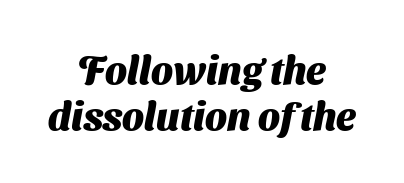
{"serif": "no", "bold": "yes", "weight": "heavy", "width": "normal", "stroke_contrast": "medium", "x_height": "medium", "monospaced": "no", "underline": "no", "align": "center", "line_spacing_ratio": 1.18, "letter_spacing": "normal", "letter_spacing_em": 0.0, "glyph_px": 39}
